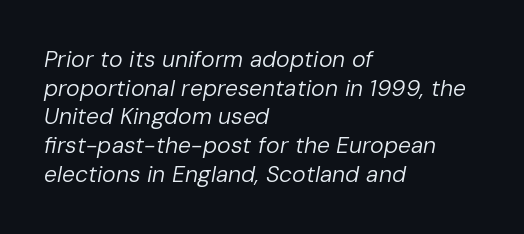
No letter is thick-stroked: the sample isn't bold. This is oblique type, the kind used for emphasis or titles. The rows are spaced the way most documents space them. The area under the type is left untouched. How are the letters spaced? Ordinarily, with no added tracking. A classic flush-left, rag-right setting is used for this passage.
